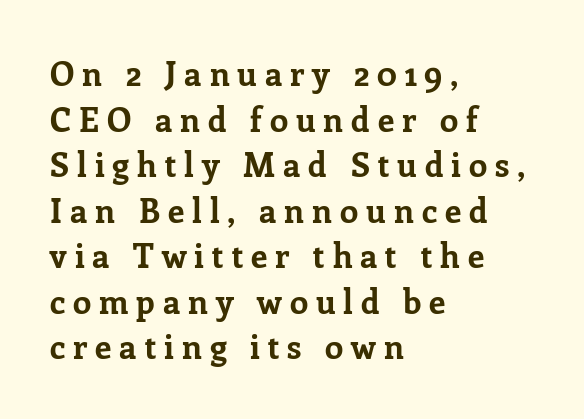
Rows of type keep a routine distance in the vertical direction. Varying glyph widths throughout — classic text-font behaviour. What stands out about the letter spacing? Its width — letters are far apart. The specimen omits any rule beneath the text block's lines. Examine the stroke ends and you'll spot serifs. These lines were composed using upright roman letters.
